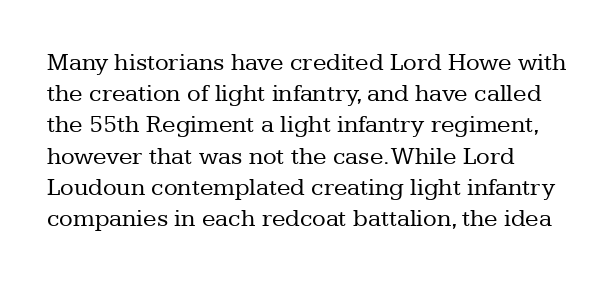
Q: Is the text bold? A: No.
Q: Is the text italic (slanted)? A: No, it is upright.
Q: Is the text underlined? A: No.
Q: How is the paragraph aligned? A: Left-aligned.
Q: Is the spacing between letters normal or unusually wide? A: Normal.
Q: Is the spacing between lines tight, normal or loose? A: Normal.
